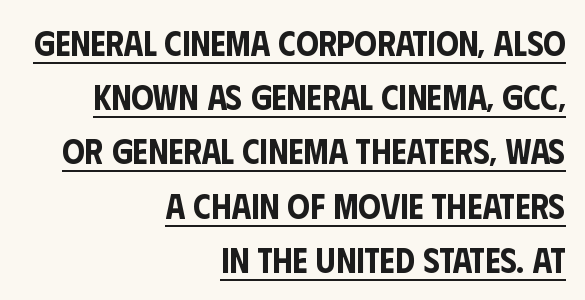
The image shows 35 px condensed sans-serif type, upright; set right-aligned, normal line spacing (1.55x), normal letter spacing, underlined; low stroke contrast and a large x-height.
